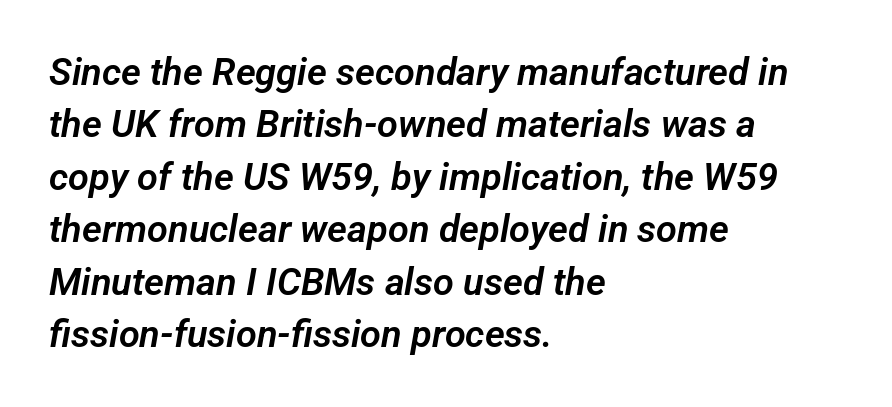
Q: Is the typeface a serif or a sans-serif typeface? A: Sans-serif.
Q: Is the text underlined? A: No.
Q: How is the paragraph aligned? A: Left-aligned.
Q: Is the spacing between letters normal or unusually wide? A: Normal.
Q: Is the spacing between lines tight, normal or loose? A: Normal.
Q: Width (condensed, normal, or wide)? A: Normal.
Q: Stroke contrast? A: Low.
Q: x-height? A: Medium.
Q: Monospaced? A: No.
